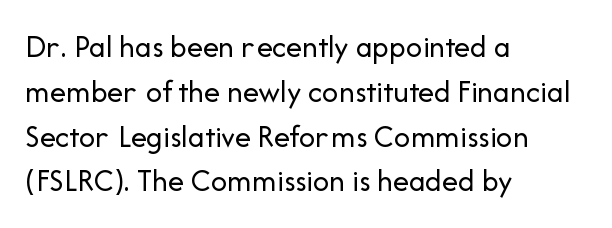
The image shows 32 px regular-weight sans-serif type, upright; set left-aligned, normal line spacing (1.4x), normal letter spacing, not underlined; low stroke contrast and a medium x-height.
